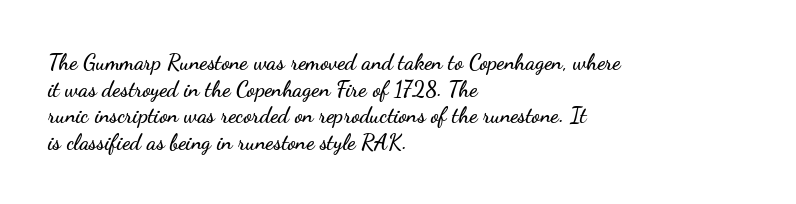
{"underline": "no", "align": "left", "line_spacing_ratio": 1.21, "letter_spacing": "normal", "letter_spacing_em": 0.0, "glyph_px": 22}
